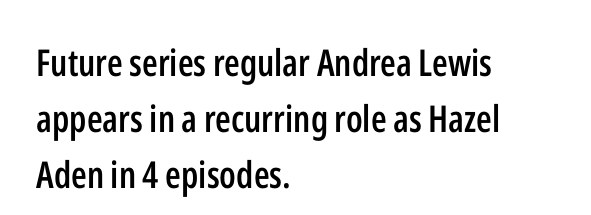
{"serif": "no", "italic": "no", "bold": "semi", "weight": "semibold", "width": "condensed", "stroke_contrast": "low", "x_height": "medium", "monospaced": "no", "underline": "no", "align": "left", "line_spacing": "normal", "line_spacing_ratio": 1.52, "letter_spacing": "normal", "letter_spacing_em": 0.0, "glyph_px": 37}
